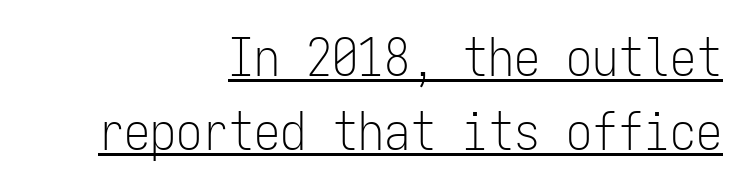
The image shows 52 px light, condensed sans-serif type, upright, monospaced; set right-aligned, normal line spacing (1.43x), normal letter spacing, underlined; low stroke contrast and a medium x-height.
